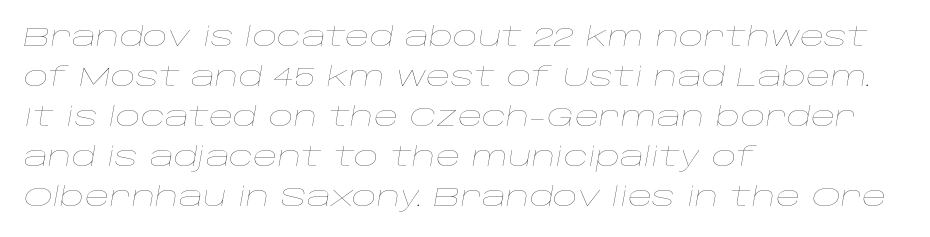
The area under the type is left untouched. The rendering anchors every line to the left-hand side. Italic? Definitely — the glyphs are oblique. You could call the tracking neutral — neither tight nor loose.
